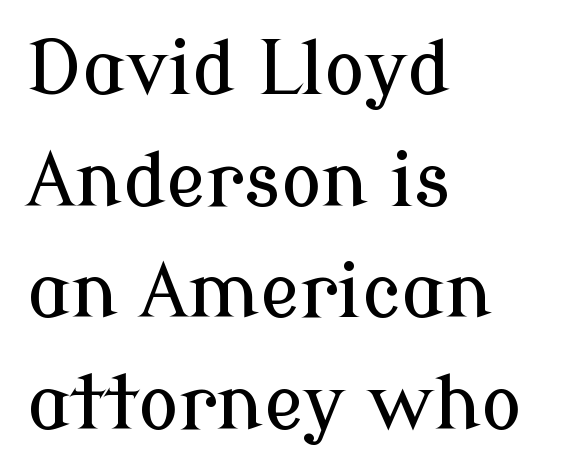
Q: Is the text italic (slanted)? A: No, it is upright.
Q: Is the typeface a serif or a sans-serif typeface? A: Serif.
Q: Is the text underlined? A: No.
Q: How is the paragraph aligned? A: Left-aligned.
Q: Is the spacing between letters normal or unusually wide? A: Normal.
Q: Is the spacing between lines tight, normal or loose? A: Normal.
Q: Width (condensed, normal, or wide)? A: Normal.
Q: Stroke contrast? A: Low.
Q: x-height? A: Medium.
Q: Monospaced? A: No.
